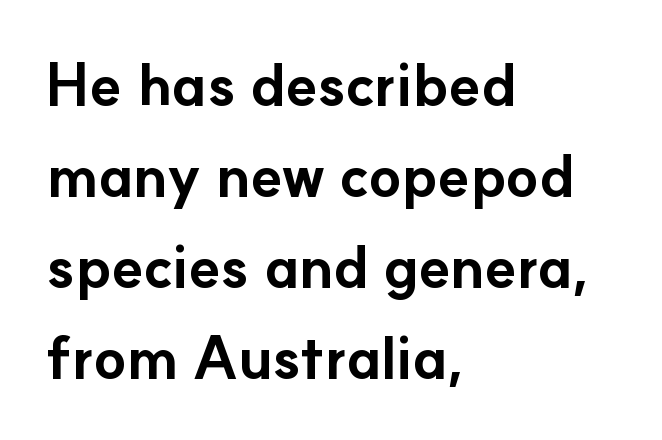
{"serif": "no", "italic": "no", "bold": "yes", "weight": "bold", "width": "normal", "stroke_contrast": "low", "x_height": "small", "monospaced": "no", "underline": "no", "align": "left", "line_spacing": "normal", "line_spacing_ratio": 1.54, "letter_spacing": "normal", "letter_spacing_em": 0.0, "glyph_px": 59}
